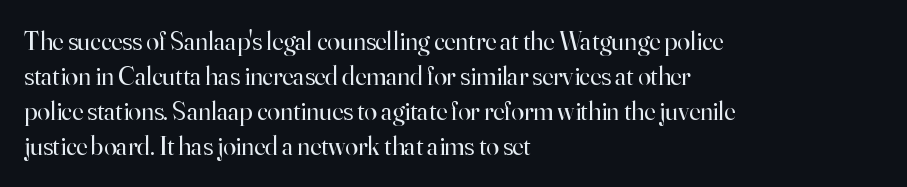
How are the letters spaced? Ordinarily, with no added tracking. Has an underline been added? It has not. Honestly, the row spacing looks completely unremarkable. The font is comparable to plain body text, perhaps lighter. Visually the block forms a straight wall on the left and a jagged coastline on the right.
